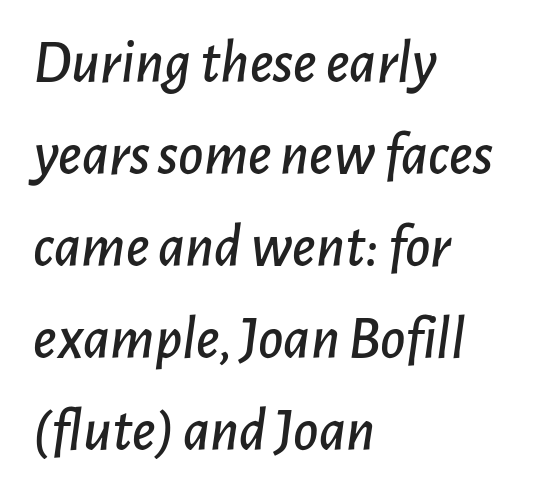
The image shows 61 px text type, italic (leaning right); set left-aligned, normal line spacing (1.51x), normal letter spacing, not underlined; low stroke contrast and a medium x-height.
